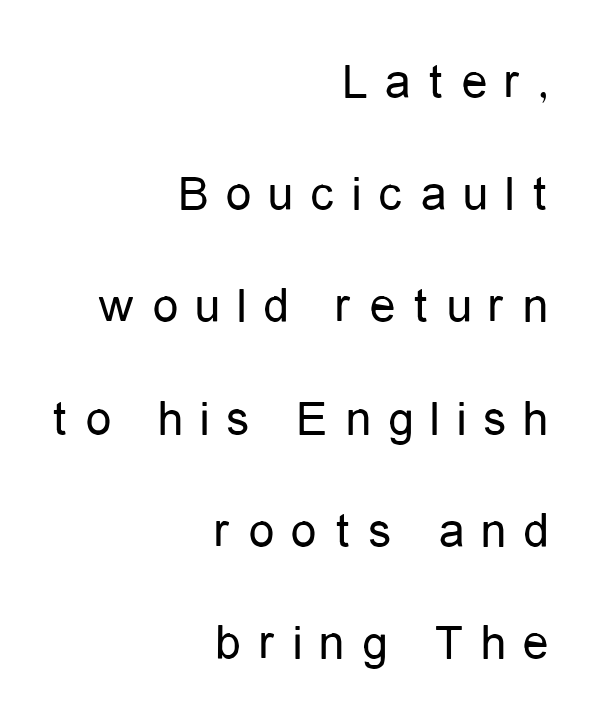
Horizontally, the lines are justified to the trailing edge only. Notice the wide empty band between every row — that's loose leading. Stroke thickness stays within the range of a standard reading face or lighter. Letters rest on an invisible, unmarked baseline.
